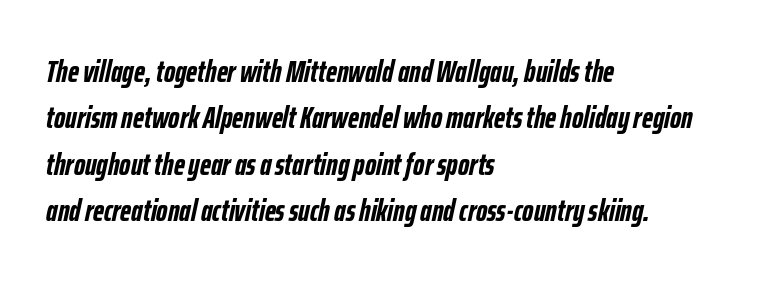
Q: Is the text bold? A: Yes.
Q: Is the text italic (slanted)? A: Yes, it leans right by about 12 degrees.
Q: Is the text underlined? A: No.
Q: How is the paragraph aligned? A: Left-aligned.
Q: Is the spacing between letters normal or unusually wide? A: Normal.
Q: Is the spacing between lines tight, normal or loose? A: Normal.
Q: Width (condensed, normal, or wide)? A: Condensed.
Q: Stroke contrast? A: Low.
Q: x-height? A: Medium.
Q: Monospaced? A: No.
